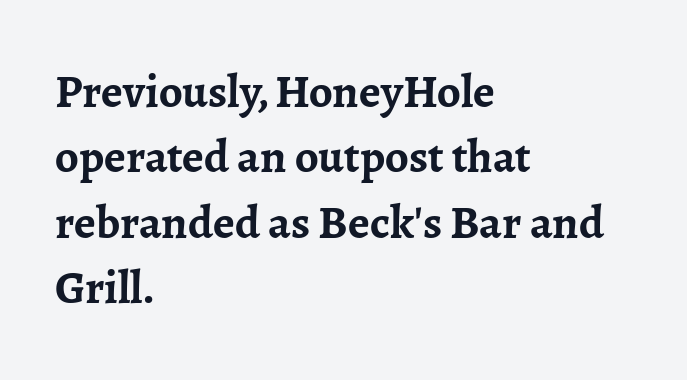
Q: Is the text bold? A: Yes.
Q: Is the text italic (slanted)? A: No, it is upright.
Q: Is the typeface a serif or a sans-serif typeface? A: Serif.
Q: Is the text underlined? A: No.
Q: How is the paragraph aligned? A: Left-aligned.
Q: Is the spacing between letters normal or unusually wide? A: Normal.
Q: Is the spacing between lines tight, normal or loose? A: Normal.
Q: Width (condensed, normal, or wide)? A: Normal.
Q: Stroke contrast? A: Low.
Q: x-height? A: Medium.
Q: Monospaced? A: No.
